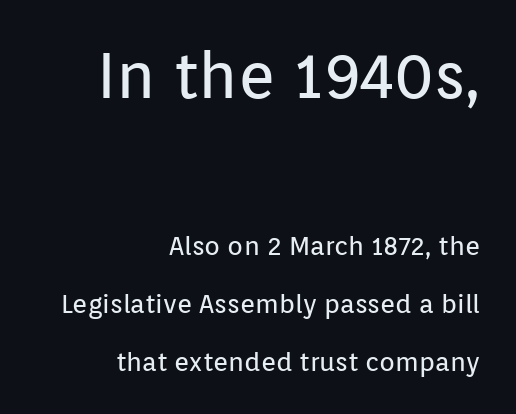
Q: Is the text bold? A: No.
Q: Is the text italic (slanted)? A: No, it is upright.
Q: Is the typeface a serif or a sans-serif typeface? A: Sans-serif.
Q: Is the text underlined? A: No.
Q: How is the paragraph aligned? A: Right-aligned.
Q: Is the spacing between letters normal or unusually wide? A: Normal.
Q: Is the spacing between lines tight, normal or loose? A: Loose.
Q: Which block of text is set in a larger size, the first (top) or the second (bottom)? A: The first (top) one.
Q: Width (condensed, normal, or wide)? A: Normal.
Q: Stroke contrast? A: Low.
Q: x-height? A: Medium.
Q: Monospaced? A: No.
